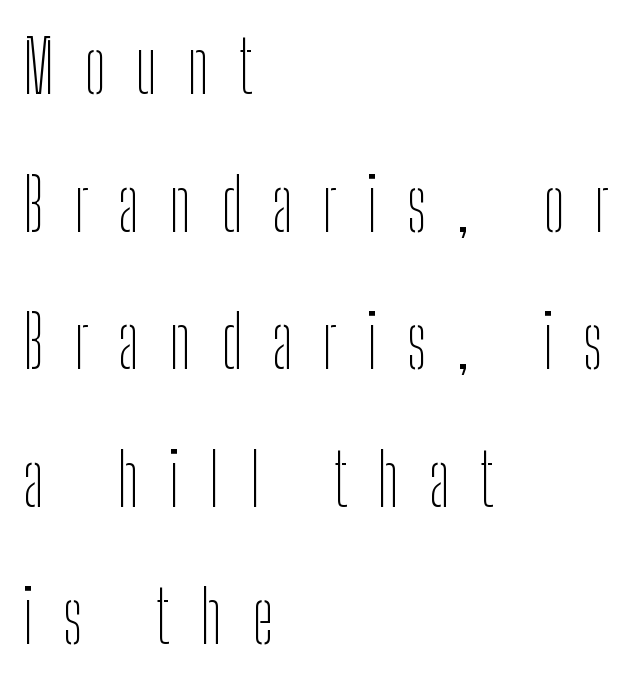
Just letters on the line, the space beneath them empty. A roman cut, with each character standing at attention. Looks like regular typesetting: each glyph gets only the width it needs. A student would call this left alignment; a typographer would say flush left, rag right.
